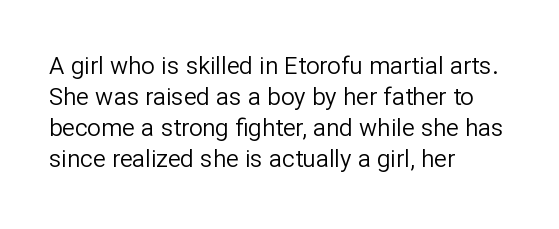
{"italic": "no", "bold": "no", "underline": "no", "align": "left", "line_spacing": "normal", "line_spacing_ratio": 1.29, "letter_spacing": "normal", "letter_spacing_em": 0.0, "glyph_px": 24}
